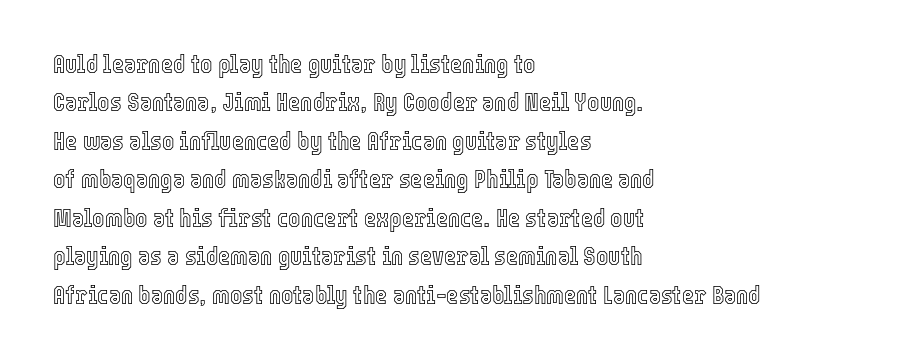
The image shows 26 px text type, upright; set left-aligned, normal line spacing (1.48x), normal letter spacing, not underlined.
